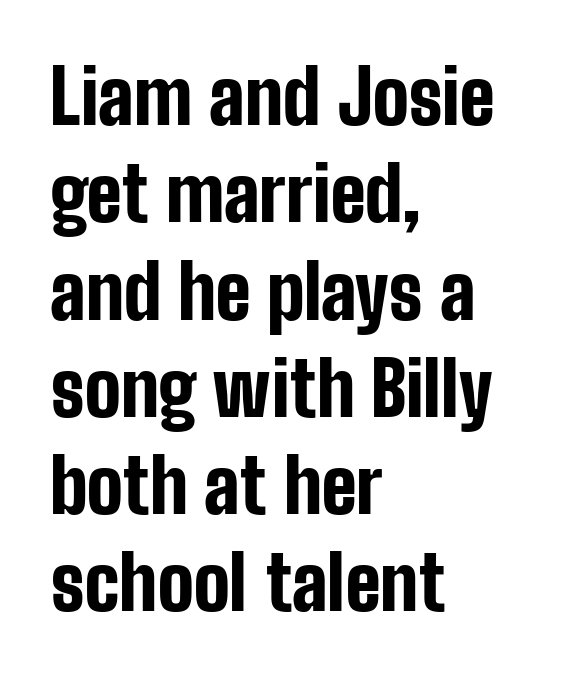
Q: Is the text bold? A: Yes.
Q: Is the text italic (slanted)? A: No, it is upright.
Q: Is the typeface a serif or a sans-serif typeface? A: Sans-serif.
Q: Is the text underlined? A: No.
Q: How is the paragraph aligned? A: Left-aligned.
Q: Is the spacing between letters normal or unusually wide? A: Normal.
Q: Is the spacing between lines tight, normal or loose? A: Normal.
Q: Width (condensed, normal, or wide)? A: Condensed.
Q: Stroke contrast? A: Low.
Q: x-height? A: Medium.
Q: Monospaced? A: No.
